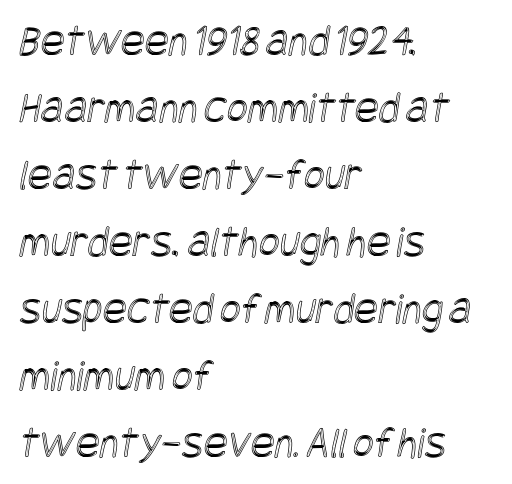
Q: Is the text underlined? A: No.
Q: How is the paragraph aligned? A: Left-aligned.
Q: Is the spacing between letters normal or unusually wide? A: Normal.
Q: Is the spacing between lines tight, normal or loose? A: Normal.
Q: Width (condensed, normal, or wide)? A: Condensed.
Q: x-height? A: Large.
